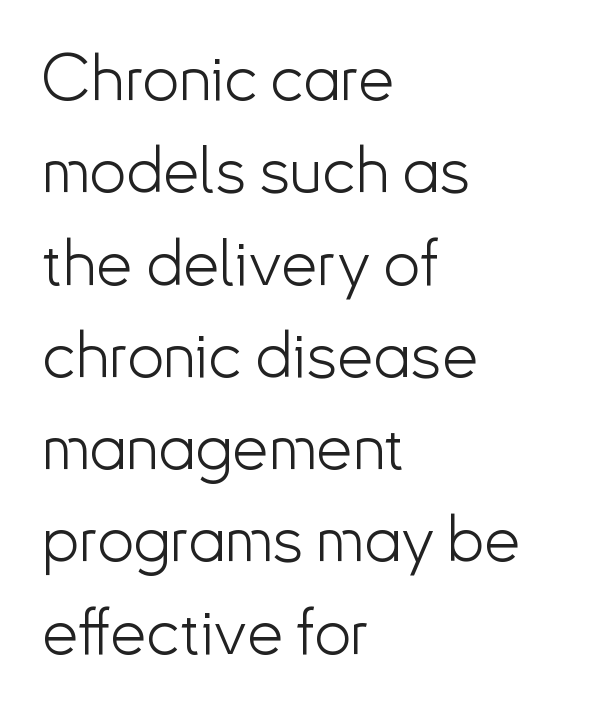
{"serif": "no", "italic": "no", "bold": "no", "weight": "light", "width": "normal", "stroke_contrast": "low", "x_height": "small", "monospaced": "no", "underline": "no", "align": "left", "line_spacing": "normal", "line_spacing_ratio": 1.42, "letter_spacing": "normal", "letter_spacing_em": 0.0, "glyph_px": 65}
